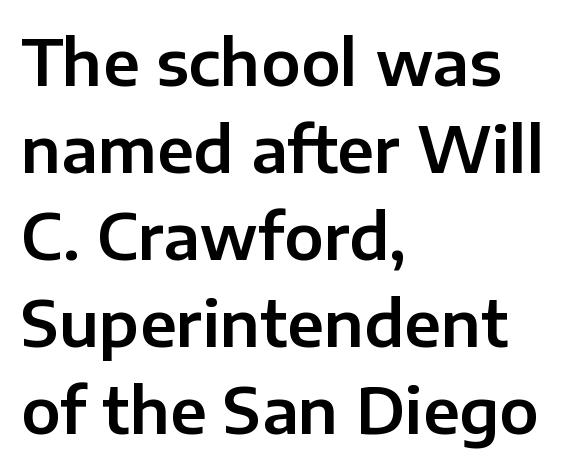
{"serif": "no", "italic": "no", "width": "normal", "stroke_contrast": "low", "x_height": "medium", "monospaced": "no", "underline": "no", "align": "left", "line_spacing": "normal", "line_spacing_ratio": 1.38, "letter_spacing": "normal", "letter_spacing_em": 0.0, "glyph_px": 63}
